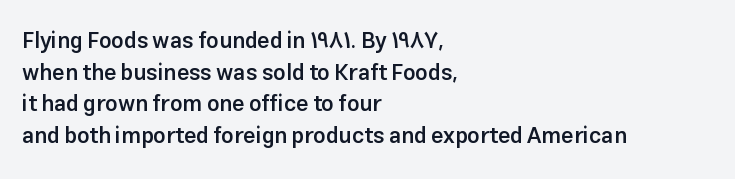
Q: Is the text bold? A: Semi-bold.
Q: Is the text italic (slanted)? A: No, it is upright.
Q: Is the text underlined? A: No.
Q: How is the paragraph aligned? A: Left-aligned.
Q: Is the spacing between letters normal or unusually wide? A: Normal.
Q: Is the spacing between lines tight, normal or loose? A: Normal.
